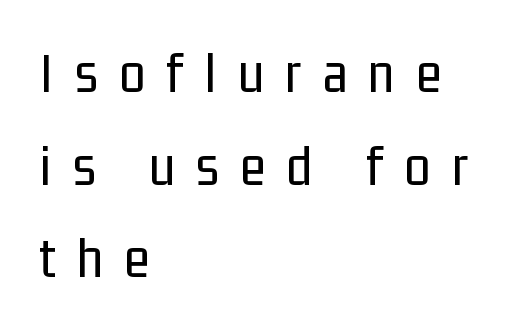
{"serif": "no", "italic": "no", "bold": "no", "weight": "regular", "width": "condensed", "stroke_contrast": "low", "x_height": "medium", "monospaced": "no", "underline": "no", "align": "left", "line_spacing": "normal", "line_spacing_ratio": 1.57, "letter_spacing": "wide", "letter_spacing_em": 0.36, "glyph_px": 59}
